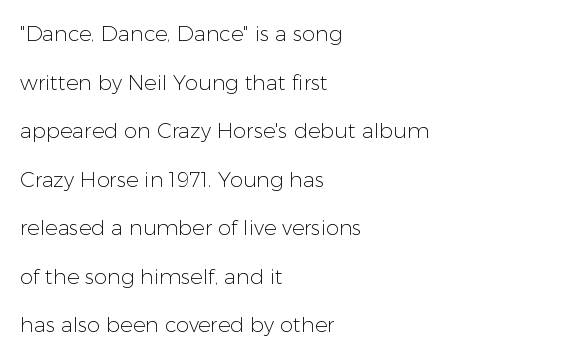
In terms of leading, this rendering errs on the spacious side. The letterforms sit shoulder to shoulder at normal distance. Teacher's note: observe the even left margin — that is flush-left alignment. Descender tails drop into unmarked territory. Heft: none added — not bold. Do the letters lean? They stand straight.
